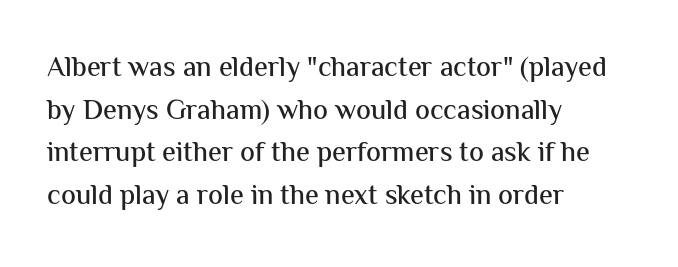
Q: Is the text italic (slanted)? A: No, it is upright.
Q: Is the typeface a serif or a sans-serif typeface? A: Sans-serif.
Q: Is the text underlined? A: No.
Q: How is the paragraph aligned? A: Left-aligned.
Q: Is the spacing between letters normal or unusually wide? A: Normal.
Q: Is the spacing between lines tight, normal or loose? A: Normal.
Q: Width (condensed, normal, or wide)? A: Normal.
Q: Stroke contrast? A: Medium.
Q: x-height? A: Medium.
Q: Monospaced? A: No.
